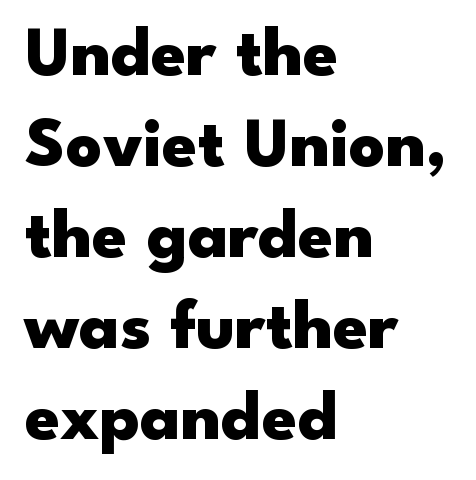
Q: Is the text bold? A: Yes.
Q: Is the text italic (slanted)? A: No, it is upright.
Q: Is the typeface a serif or a sans-serif typeface? A: Sans-serif.
Q: Is the text underlined? A: No.
Q: How is the paragraph aligned? A: Left-aligned.
Q: Is the spacing between letters normal or unusually wide? A: Normal.
Q: Is the spacing between lines tight, normal or loose? A: Normal.
Q: Width (condensed, normal, or wide)? A: Wide.
Q: Stroke contrast? A: Low.
Q: x-height? A: Small.
Q: Monospaced? A: No.
